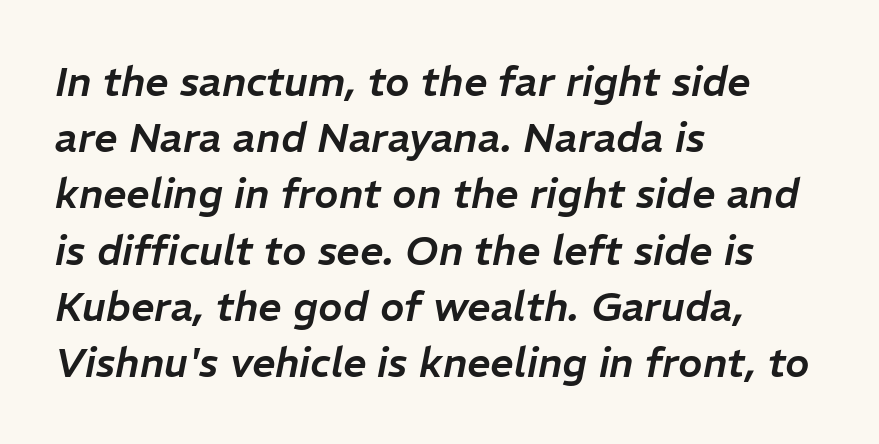
Varying glyph widths throughout — classic text-font behaviour. Short and long lines alike share a common starting point at left. Type without underlining. Does the lettering tilt? It does — this is italic.
